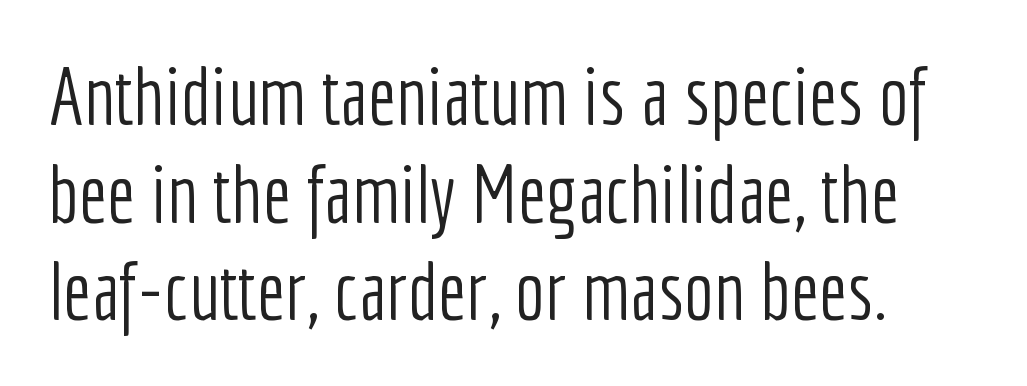
{"serif": "no", "italic": "no", "bold": "no", "weight": "light", "width": "condensed", "stroke_contrast": "low", "x_height": "medium", "monospaced": "no", "underline": "no", "line_spacing_ratio": 1.22, "letter_spacing": "normal", "letter_spacing_em": 0.0, "glyph_px": 80}
